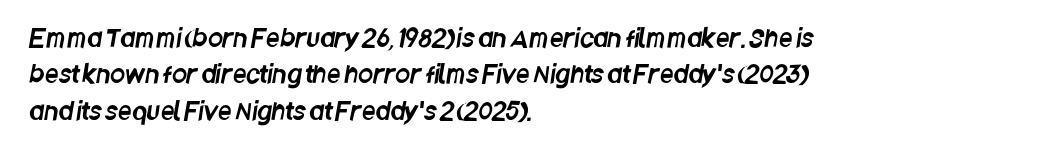
{"underline": "no", "align": "left", "line_spacing": "normal", "line_spacing_ratio": 1.52, "letter_spacing": "normal", "letter_spacing_em": 0.0, "glyph_px": 24}
